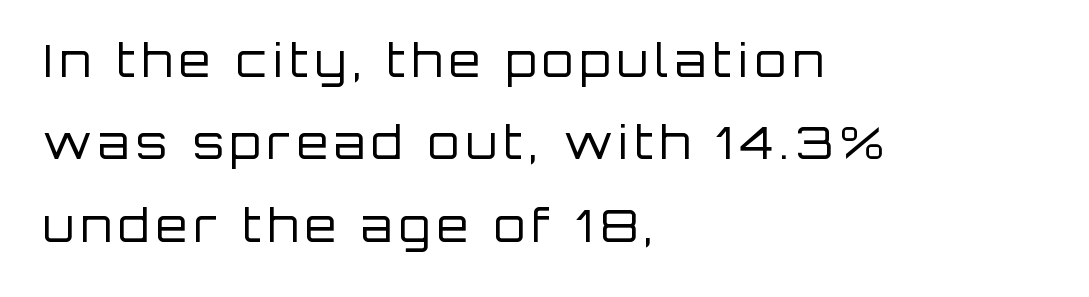
The image shows 45 px regular-weight sans-serif type, upright; set left-aligned, line spacing 1.83x, not underlined; low stroke contrast and a large x-height.
